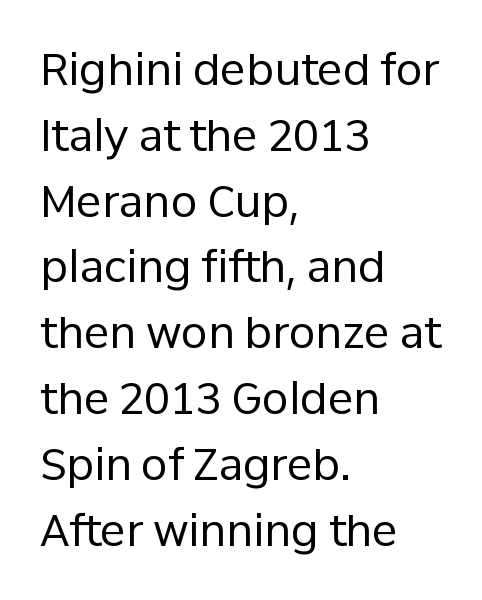
{"serif": "no", "italic": "no", "bold": "no", "weight": "regular", "width": "normal", "stroke_contrast": "low", "x_height": "medium", "monospaced": "no", "underline": "no", "align": "left", "line_spacing": "normal", "line_spacing_ratio": 1.53, "letter_spacing": "normal", "letter_spacing_em": 0.0, "glyph_px": 43}
